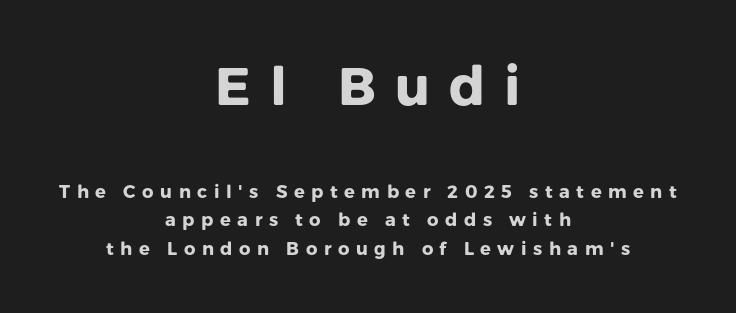
Each letter keeps its own natural width here, so spacing adapts to shape. Each row of text sits above clean, open space. Vertically, the passage feels balanced, rows spaced as you'd expect. Visually, the top section dominates because its glyphs are scaled up.
